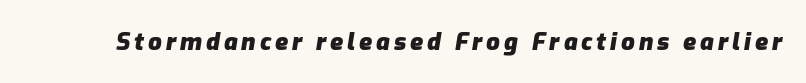
The image shows 24 px bold type, italic (leaning right); set not underlined.
